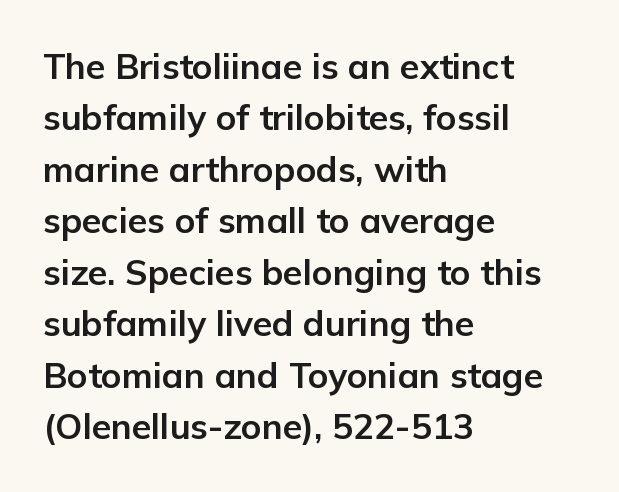
{"serif": "no", "italic": "no", "bold": "yes", "weight": "bold", "width": "normal", "stroke_contrast": "low", "x_height": "medium", "monospaced": "no", "underline": "no", "align": "left", "line_spacing": "normal", "line_spacing_ratio": 1.47, "letter_spacing": "normal", "letter_spacing_em": 0.0, "glyph_px": 35}
